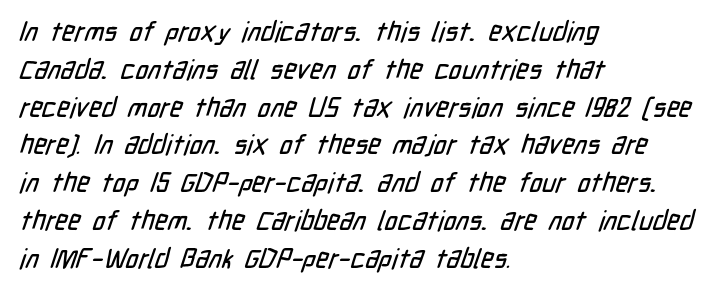
{"underline": "no", "align": "left", "line_spacing": "normal", "line_spacing_ratio": 1.4, "letter_spacing": "normal", "letter_spacing_em": 0.0, "glyph_px": 27}
